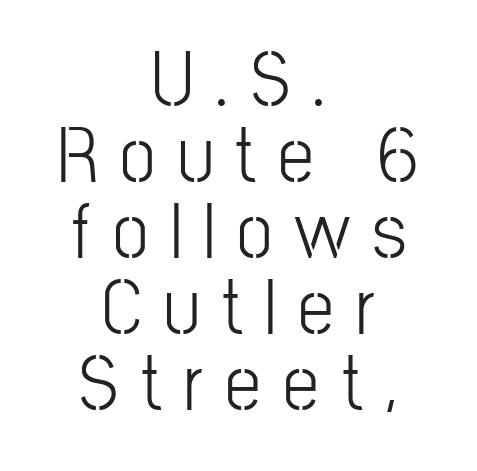
The image shows 80 px light, condensed sans-serif type, upright; set centered, tight line spacing (0.95x), unusually wide letter spacing (+0.28 em), not underlined; low stroke contrast and a medium x-height.
